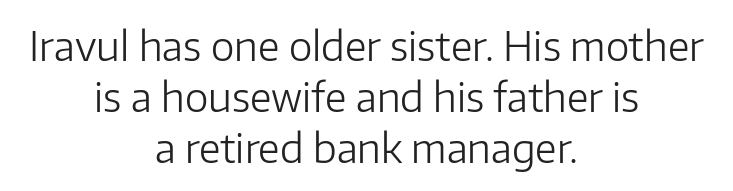
These lines are rendered in a variable-pitch font. Reading down the block, each line starts at a different indent, mirrored at its end. Stroke mass is kept to a normal reading level or below. Nothing unusual about the tracking: characters are spaced as the font intends.
